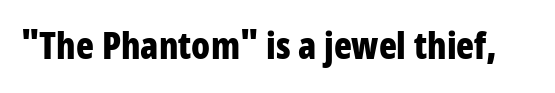
You could not count columns in this text — the font is proportionally spaced. The lettering stays uniformly vertical, giving the passage a roman look. Rule under the text: the space is simply empty. Students, note that the glyphs here touch the page at normal intervals. Stroke terminals: plain, sans-serif.
